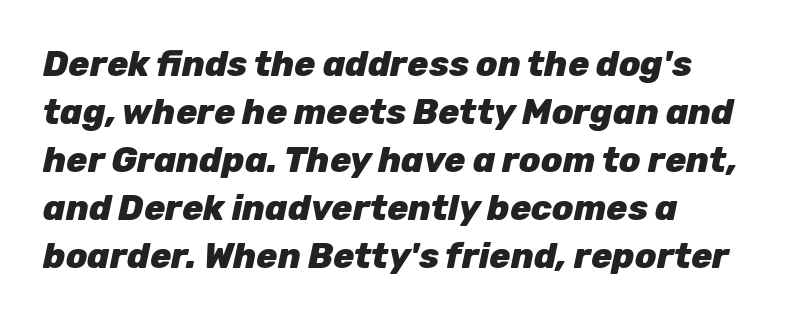
Look at the stroke-to-counter ratio: heavy, a bold. Italic: yes, the glyphs are oblique. The passage shown is not underscored anywhere. The gaps between neighbouring characters are ordinary and unremarkable. The paragraph shown leans on its left margin.
